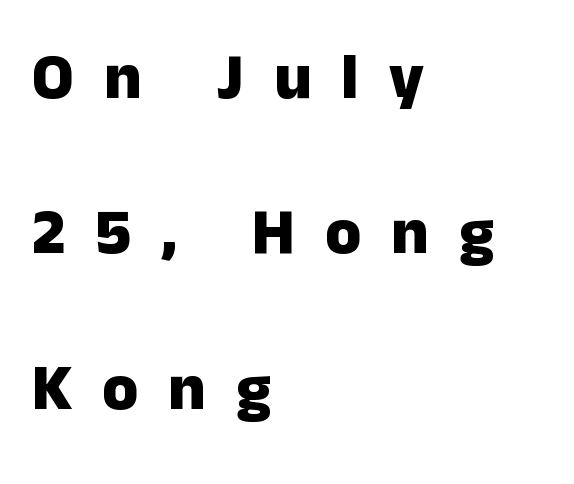
The image shows 65 px heavy sans-serif type, upright; set left-aligned, loose line spacing (2.39x), unusually wide letter spacing (+0.46 em), not underlined; low stroke contrast and a medium x-height.
